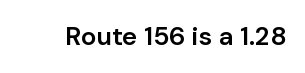
{"italic": "no", "bold": "semi", "underline": "no", "letter_spacing": "normal", "letter_spacing_em": 0.0, "glyph_px": 26}
